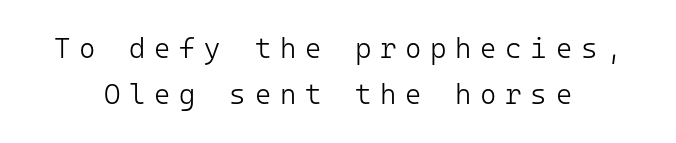
Q: Is the text bold? A: No.
Q: Is the text italic (slanted)? A: No, it is upright.
Q: Is the typeface a serif or a sans-serif typeface? A: Sans-serif.
Q: Is the text underlined? A: No.
Q: How is the paragraph aligned? A: Centered.
Q: Is the spacing between letters normal or unusually wide? A: Unusually wide.
Q: Is the spacing between lines tight, normal or loose? A: Normal.
Q: Width (condensed, normal, or wide)? A: Normal.
Q: Stroke contrast? A: Low.
Q: x-height? A: Medium.
Q: Monospaced? A: Yes.
